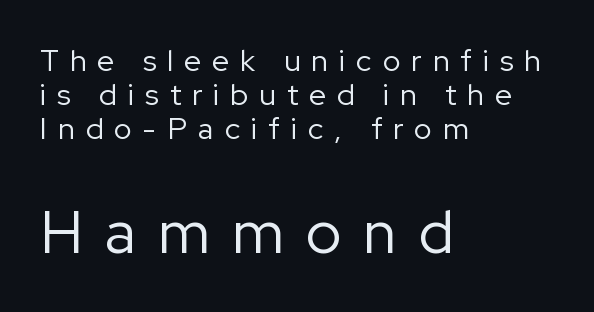
Varying glyph widths throughout — classic text-font behaviour. Interline gaps are noticeably narrow in this sample. The line texture is sparse and dotted thanks to wide tracking. Vertical strokes here are truly vertical.
